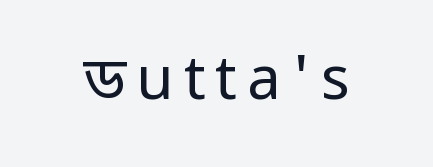
{"serif": "no", "italic": "no", "bold": "no", "weight": "regular", "width": "condensed", "stroke_contrast": "low", "underline": "no", "glyph_px": 60}
